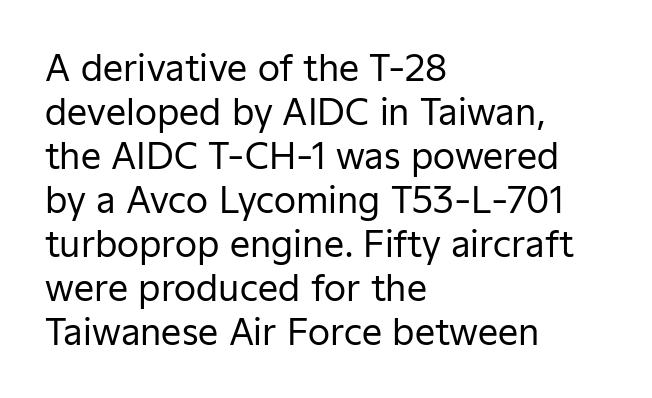
Q: Is the text bold? A: No.
Q: Is the text italic (slanted)? A: No, it is upright.
Q: Is the typeface a serif or a sans-serif typeface? A: Sans-serif.
Q: Is the text underlined? A: No.
Q: How is the paragraph aligned? A: Left-aligned.
Q: Is the spacing between letters normal or unusually wide? A: Normal.
Q: Width (condensed, normal, or wide)? A: Normal.
Q: Stroke contrast? A: Low.
Q: x-height? A: Medium.
Q: Monospaced? A: No.
